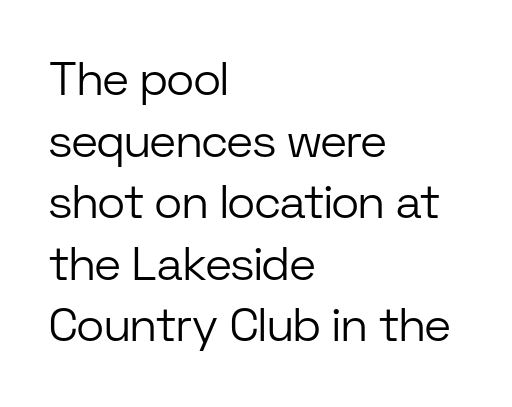
The image shows 47 px light sans-serif type, upright; set left-aligned, normal line spacing (1.31x), normal letter spacing, not underlined; low stroke contrast and a medium x-height.
